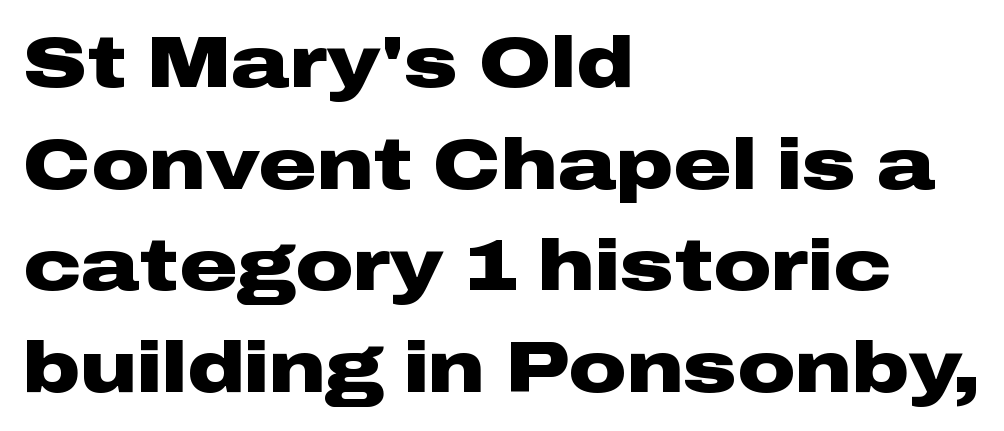
Q: Is the text bold? A: Yes.
Q: Is the text italic (slanted)? A: No, it is upright.
Q: Is the typeface a serif or a sans-serif typeface? A: Sans-serif.
Q: Is the text underlined? A: No.
Q: How is the paragraph aligned? A: Left-aligned.
Q: Is the spacing between letters normal or unusually wide? A: Normal.
Q: Is the spacing between lines tight, normal or loose? A: Normal.
Q: Width (condensed, normal, or wide)? A: Wide.
Q: Stroke contrast? A: Low.
Q: x-height? A: Medium.
Q: Monospaced? A: No.
